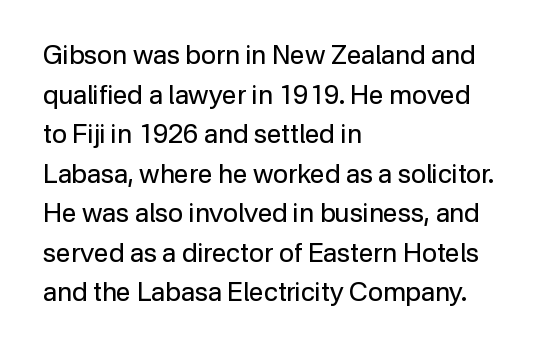
{"italic": "no", "bold": "no", "underline": "no", "align": "left", "line_spacing": "normal", "line_spacing_ratio": 1.52, "letter_spacing": "normal", "letter_spacing_em": 0.0, "glyph_px": 26}
